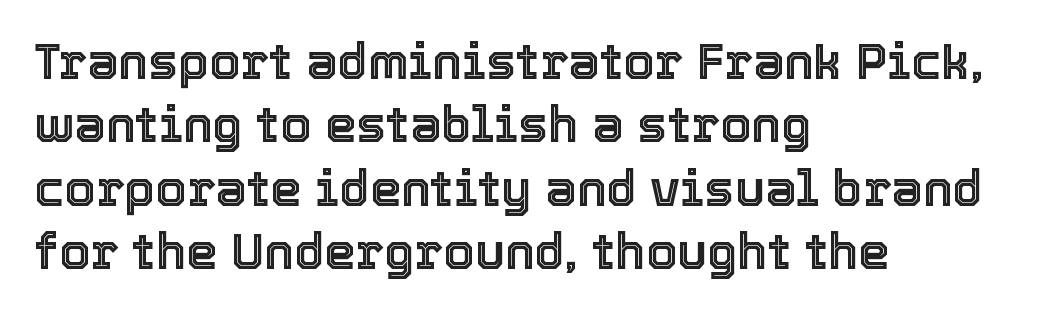
Q: Is the text italic (slanted)? A: No, it is upright.
Q: Is the text underlined? A: No.
Q: How is the paragraph aligned? A: Left-aligned.
Q: Is the spacing between letters normal or unusually wide? A: Normal.
Q: Is the spacing between lines tight, normal or loose? A: Normal.
Q: Width (condensed, normal, or wide)? A: Normal.
Q: x-height? A: Medium.
Q: Monospaced? A: No.
